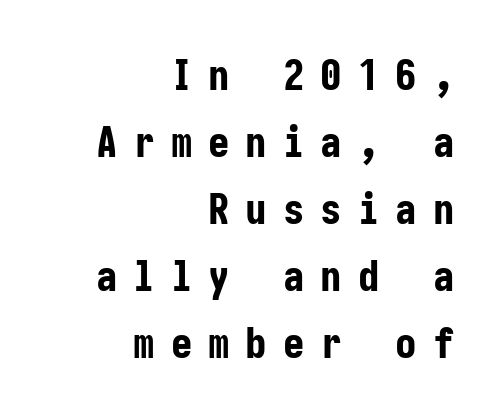
The image shows 43 px bold, condensed sans-serif type, upright; set right-aligned, normal line spacing (1.56x), unusually wide letter spacing (+0.37 em), not underlined; low stroke contrast and a medium x-height.
